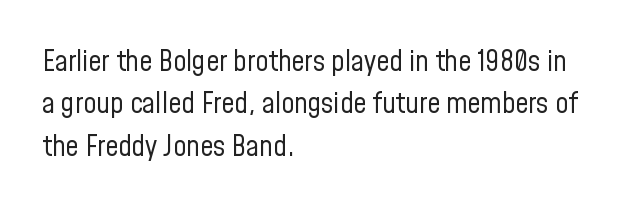
The weight tops out at a normal text grade. Only glyphs here, with clear space below each row. When letters stand straight like this, we call the style roman or upright. What's the leading like? Ordinary, nothing unusual. The type is set solid horizontally, with unmodified tracking. Look at the bottom of the vertical strokes: they stop flat, with no serifs.
